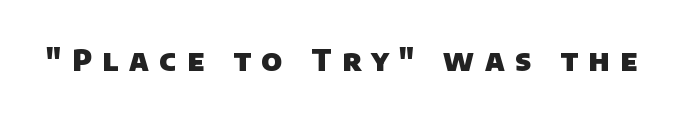
Q: Is the text bold? A: Yes.
Q: Is the typeface a serif or a sans-serif typeface? A: Sans-serif.
Q: Is the text underlined? A: No.
Q: Is the spacing between letters normal or unusually wide? A: Unusually wide.
Q: Width (condensed, normal, or wide)? A: Normal.
Q: Stroke contrast? A: Low.
Q: x-height? A: Large.
Q: Monospaced? A: No.
